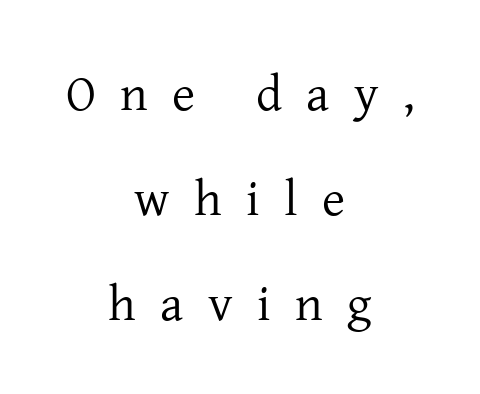
Q: Is the text bold? A: No.
Q: Is the text italic (slanted)? A: No, it is upright.
Q: Is the typeface a serif or a sans-serif typeface? A: Serif.
Q: Is the text underlined? A: No.
Q: How is the paragraph aligned? A: Centered.
Q: Is the spacing between letters normal or unusually wide? A: Unusually wide.
Q: Is the spacing between lines tight, normal or loose? A: Loose.
Q: Width (condensed, normal, or wide)? A: Normal.
Q: Stroke contrast? A: Low.
Q: x-height? A: Medium.
Q: Monospaced? A: No.
